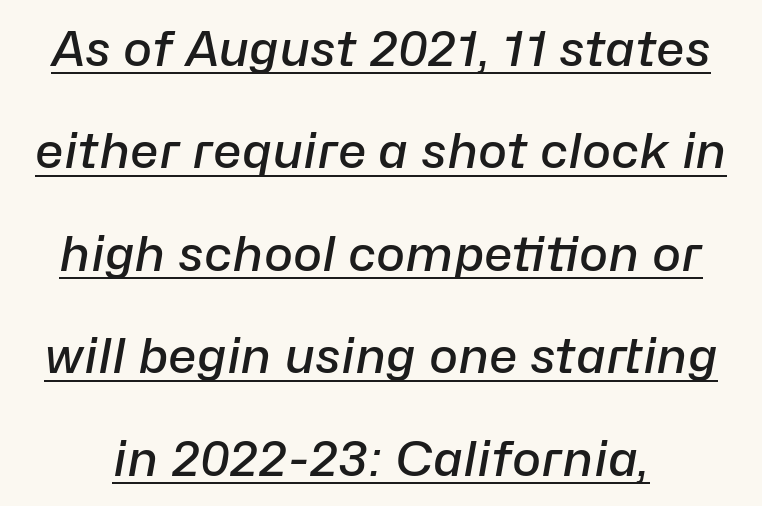
The tracking reads as untouched default to a designer's eye. The sample has been set in demibold, a notch under bold. The face used here has a pronounced slope to its letters. Looks like regular typesetting: each glyph gets only the width it needs.
